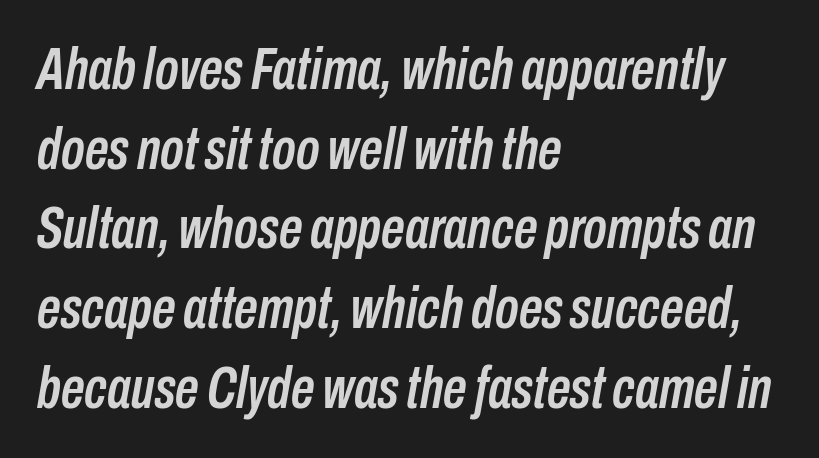
Q: Is the text italic (slanted)? A: Yes, it leans right by about 10 degrees.
Q: Is the text underlined? A: No.
Q: How is the paragraph aligned? A: Left-aligned.
Q: Is the spacing between letters normal or unusually wide? A: Normal.
Q: Is the spacing between lines tight, normal or loose? A: Normal.
Q: Width (condensed, normal, or wide)? A: Condensed.
Q: Stroke contrast? A: Low.
Q: x-height? A: Medium.
Q: Monospaced? A: No.
